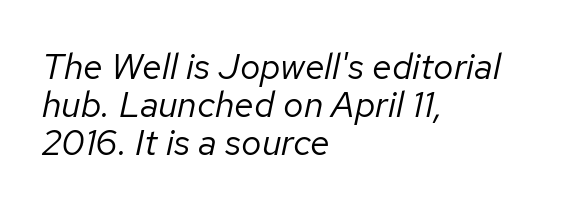
The letterforms sit at book weight or below. You could call the tracking neutral — neither tight nor loose. The foot of each line stays bare and open. Do the characters align in a grid? No, the font is proportional. If you measured baseline to baseline, you'd find a short distance. Style check: oblique.
